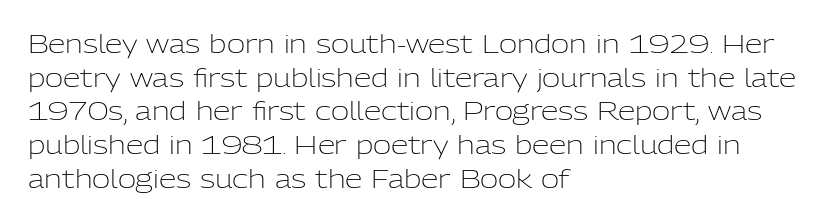
Q: Is the text bold? A: No.
Q: Is the text italic (slanted)? A: No, it is upright.
Q: Is the text underlined? A: No.
Q: How is the paragraph aligned? A: Left-aligned.
Q: Is the spacing between letters normal or unusually wide? A: Normal.
Q: Is the spacing between lines tight, normal or loose? A: Normal.
